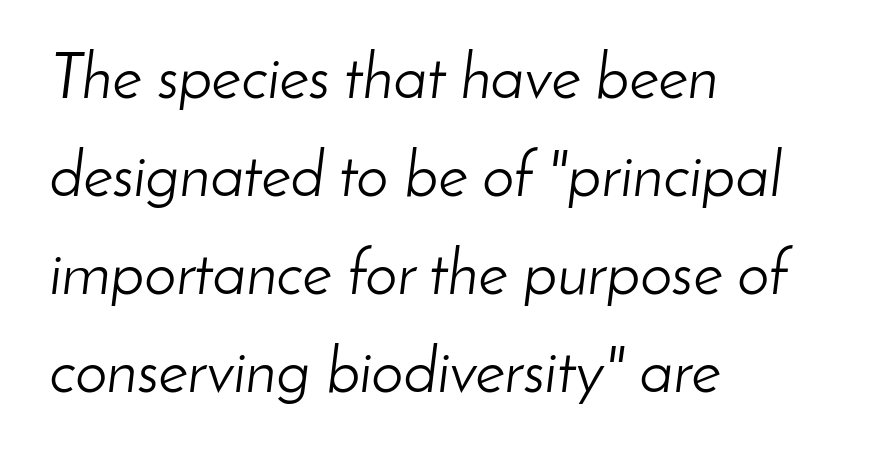
The font sits on the lighter half of the weight spectrum, regular included. The glyphs are unaccompanied by any horizontal stroke below them. Left-aligned paragraph, ragged on the right. You could call the tracking neutral — neither tight nor loose. Looks like regular typesetting: each glyph gets only the width it needs.
